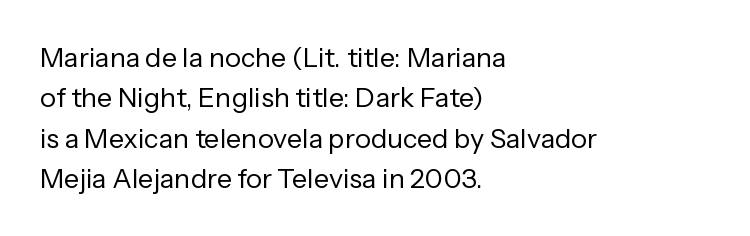
The image shows 27 px text type, upright; set left-aligned, normal line spacing (1.5x), normal letter spacing, not underlined.
